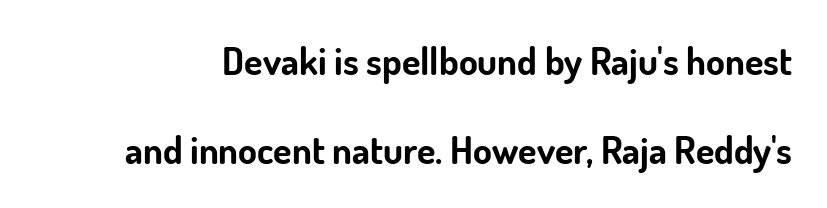
Q: Is the text bold? A: Yes.
Q: Is the text italic (slanted)? A: No, it is upright.
Q: Is the typeface a serif or a sans-serif typeface? A: Sans-serif.
Q: Is the text underlined? A: No.
Q: Is the spacing between letters normal or unusually wide? A: Normal.
Q: Is the spacing between lines tight, normal or loose? A: Loose.
Q: Width (condensed, normal, or wide)? A: Normal.
Q: Stroke contrast? A: Low.
Q: x-height? A: Small.
Q: Monospaced? A: No.
